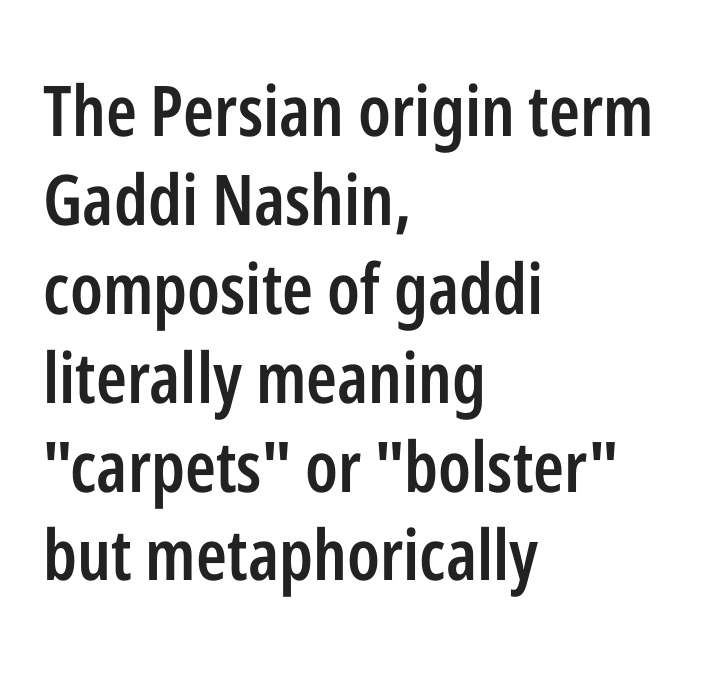
{"serif": "no", "italic": "no", "bold": "semi", "weight": "semibold", "width": "condensed", "stroke_contrast": "low", "x_height": "medium", "monospaced": "no", "underline": "no", "align": "left", "line_spacing": "normal", "line_spacing_ratio": 1.27, "letter_spacing": "normal", "letter_spacing_em": 0.0, "glyph_px": 70}
